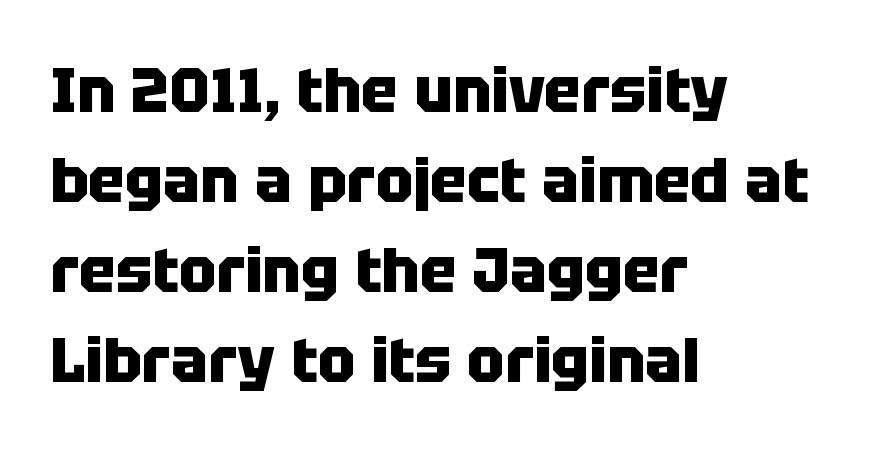
Q: Is the text bold? A: Yes.
Q: Is the text italic (slanted)? A: No, it is upright.
Q: Is the typeface a serif or a sans-serif typeface? A: Sans-serif.
Q: Is the text underlined? A: No.
Q: How is the paragraph aligned? A: Left-aligned.
Q: Is the spacing between letters normal or unusually wide? A: Normal.
Q: Is the spacing between lines tight, normal or loose? A: Normal.
Q: Width (condensed, normal, or wide)? A: Normal.
Q: Stroke contrast? A: Low.
Q: x-height? A: Large.
Q: Monospaced? A: No.
